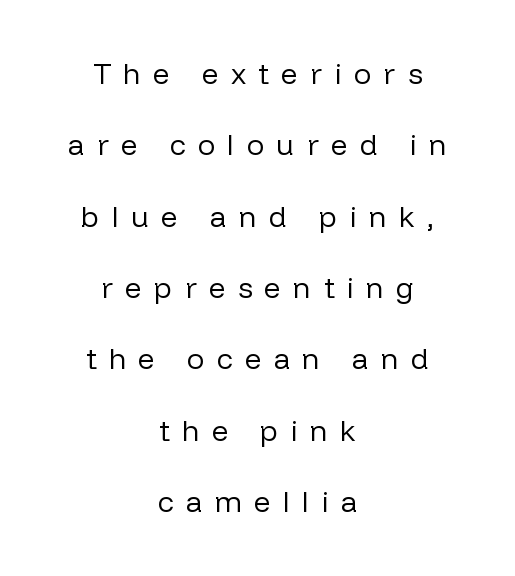
{"serif": "no", "italic": "no", "bold": "no", "weight": "regular", "width": "normal", "stroke_contrast": "low", "x_height": "medium", "monospaced": "no", "underline": "no", "align": "center", "line_spacing": "loose", "line_spacing_ratio": 2.46, "letter_spacing": "wide", "letter_spacing_em": 0.43, "glyph_px": 29}
